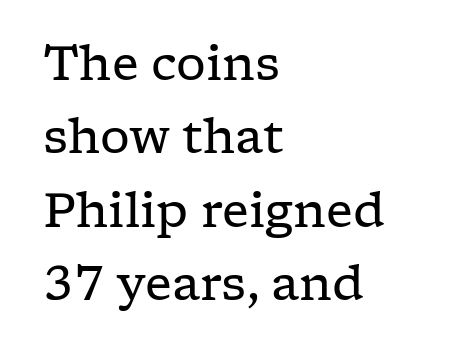
Q: Is the text bold? A: No.
Q: Is the text italic (slanted)? A: No, it is upright.
Q: Is the typeface a serif or a sans-serif typeface? A: Serif.
Q: Is the text underlined? A: No.
Q: How is the paragraph aligned? A: Left-aligned.
Q: Is the spacing between letters normal or unusually wide? A: Normal.
Q: Is the spacing between lines tight, normal or loose? A: Normal.
Q: Width (condensed, normal, or wide)? A: Wide.
Q: Stroke contrast? A: Low.
Q: x-height? A: Medium.
Q: Monospaced? A: No.
